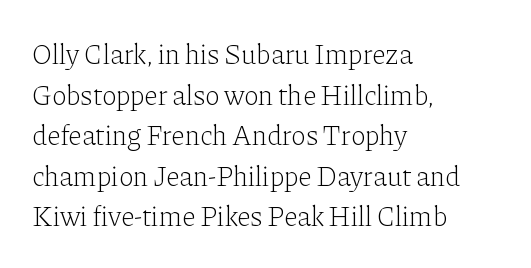
{"serif": "yes", "italic": "no", "bold": "no", "weight": "light", "width": "normal", "stroke_contrast": "low", "x_height": "medium", "monospaced": "no", "underline": "no", "align": "left", "line_spacing": "normal", "line_spacing_ratio": 1.45, "letter_spacing": "normal", "letter_spacing_em": 0.0, "glyph_px": 28}
